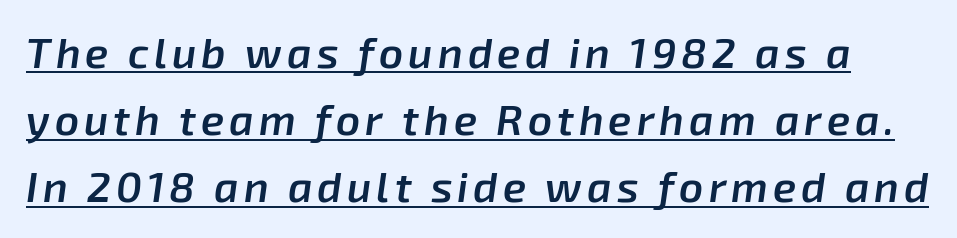
This sample uses an oblique cut, with every glyph tilted off the vertical. In designer terms, the underline attribute is active on this setting. Weight: semibold (demi). Here the designer chose a conventional face with non-uniform glyph widths. Quick note: interline space is typical.
